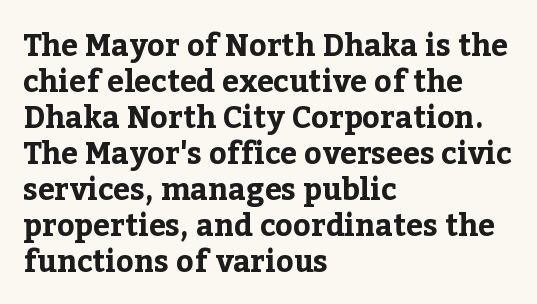
{"serif": "yes", "italic": "no", "bold": "yes", "weight": "bold", "width": "normal", "stroke_contrast": "low", "x_height": "medium", "monospaced": "no", "underline": "no", "align": "left", "line_spacing_ratio": 1.2, "letter_spacing": "normal", "letter_spacing_em": 0.0, "glyph_px": 30}
